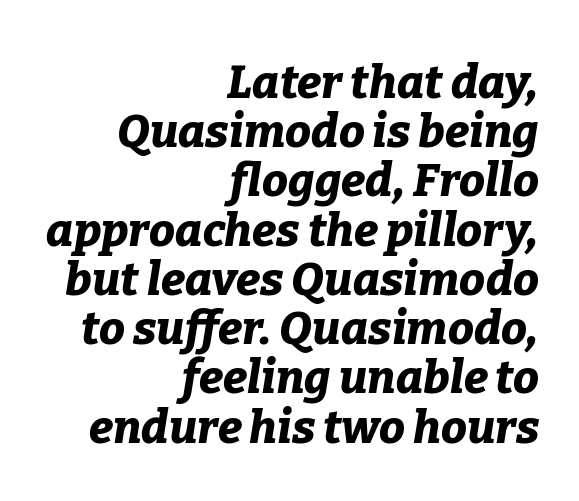
Do the characters align in a grid? No, the font is proportional. The lines in this sample share a right terminus and differ only in where they begin. There is no visible air inserted between adjacent glyphs. These words are printed bold, with thick strokes throughout. In terms of posture, this sample is oblique.
